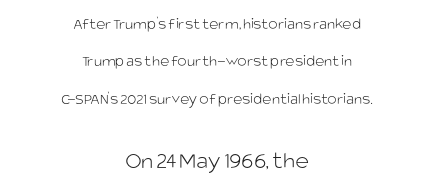
Q: Is the text bold? A: No.
Q: Is the text italic (slanted)? A: No, it is upright.
Q: Is the text underlined? A: No.
Q: How is the paragraph aligned? A: Centered.
Q: Is the spacing between letters normal or unusually wide? A: Normal.
Q: Is the spacing between lines tight, normal or loose? A: Loose.
Q: Which block of text is set in a larger size, the first (top) or the second (bottom)? A: The second (bottom) one.
